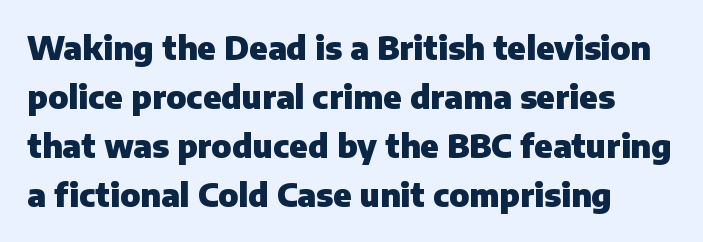
Default kerning and tracking; the words read as compact shapes. Beneath every word, the page is bare. If you drew a line through each stem, it would be perfectly vertical. If you measured baseline to baseline, you'd find a middling distance.
